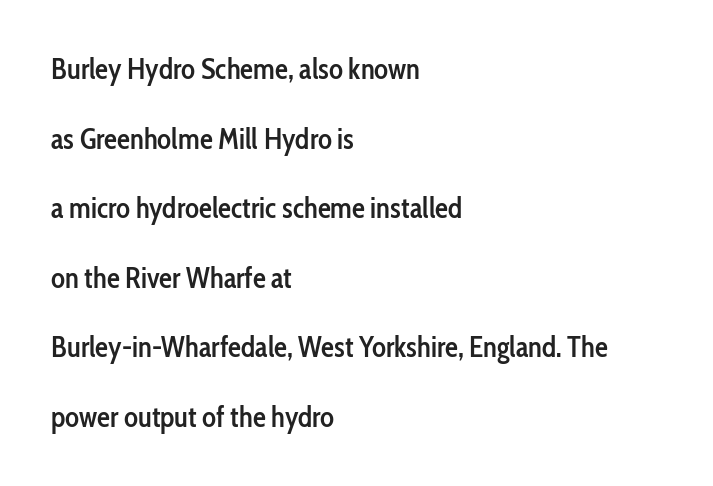
The image shows 29 px semibold, condensed sans-serif type, upright; set left-aligned, loose line spacing (2.4x), normal letter spacing, not underlined; low stroke contrast and a medium x-height.
